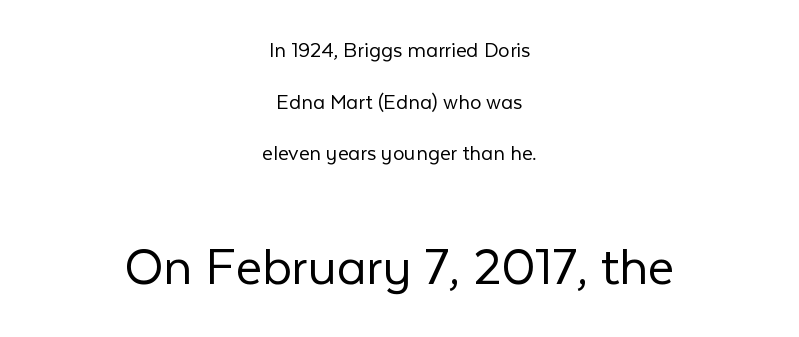
The image shows 57 px light sans-serif type, upright; set centered, loose line spacing (2.24x), normal letter spacing, not underlined; the second (bottom) block is 2.48x larger; low stroke contrast and a medium x-height.
